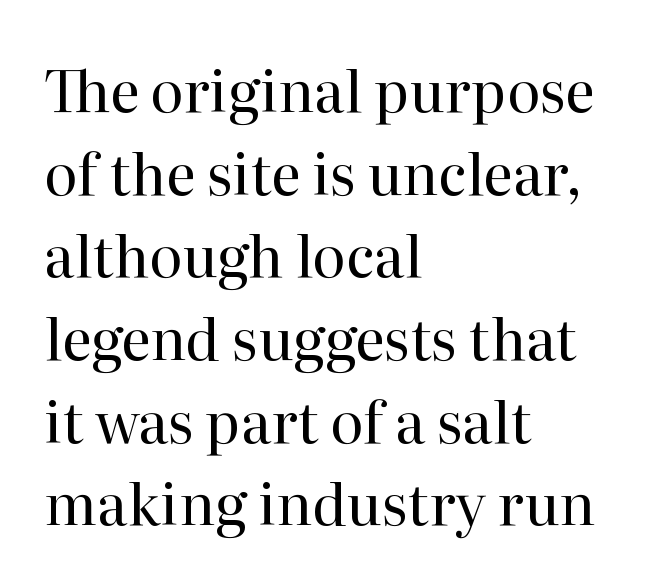
Spacing verdict: proportional, widths tailored to each character. This rendering employs a face with finishing strokes, i.e., a serif. The typesetter chose a ragged-right arrangement here. A typesetter would mark this as roman, not italic.
